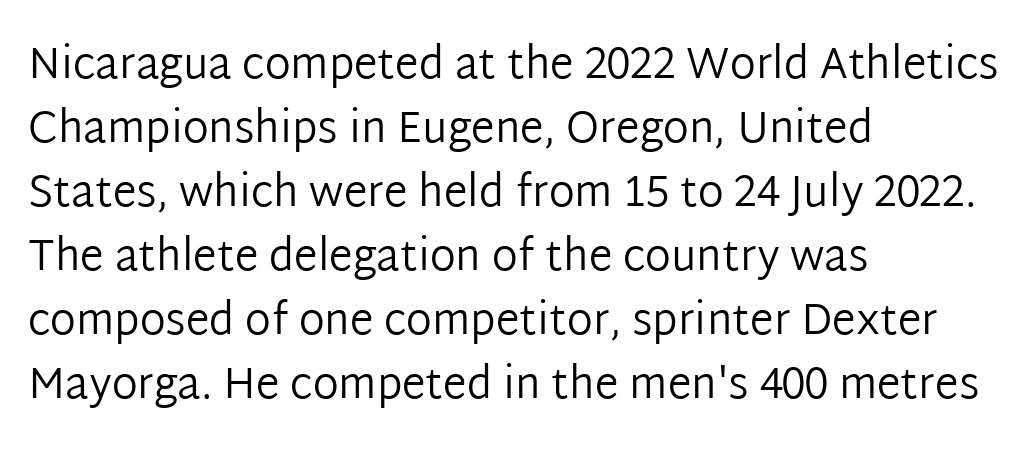
Q: Is the text bold? A: No.
Q: Is the text italic (slanted)? A: No, it is upright.
Q: Is the typeface a serif or a sans-serif typeface? A: Sans-serif.
Q: Is the text underlined? A: No.
Q: How is the paragraph aligned? A: Left-aligned.
Q: Is the spacing between letters normal or unusually wide? A: Normal.
Q: Is the spacing between lines tight, normal or loose? A: Normal.
Q: Width (condensed, normal, or wide)? A: Normal.
Q: Stroke contrast? A: Low.
Q: x-height? A: Medium.
Q: Monospaced? A: No.
